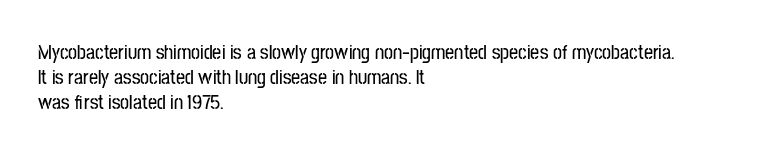
The image shows 20 px text type, upright; set left-aligned, normal line spacing (1.26x), normal letter spacing, not underlined.
